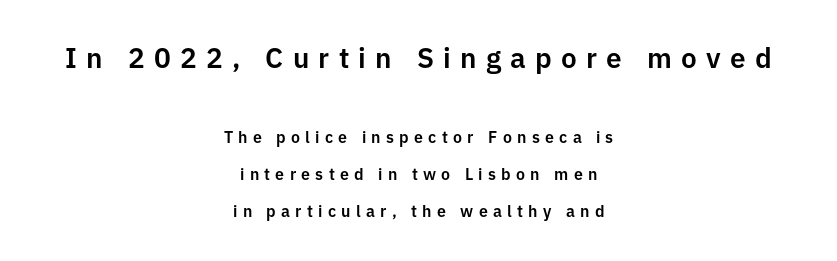
{"serif": "no", "italic": "no", "width": "normal", "stroke_contrast": "low", "x_height": "medium", "monospaced": "no", "underline": "no", "align": "center", "line_spacing": "loose", "line_spacing_ratio": 2.31, "letter_spacing": "wide", "letter_spacing_em": 0.33, "larger_block": "first", "size_ratio": 1.75, "glyph_px": 28}
